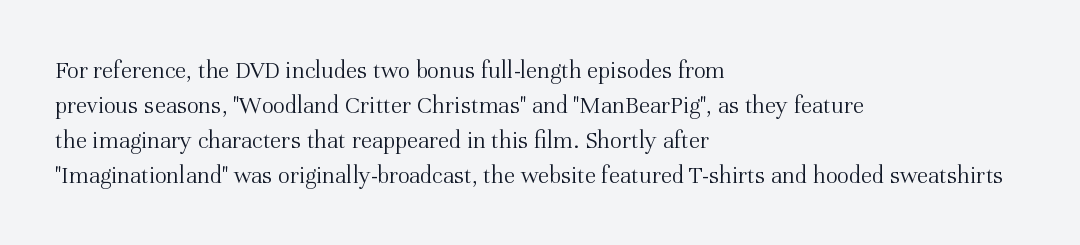
{"italic": "no", "bold": "no", "underline": "no", "align": "left", "line_spacing": "normal", "line_spacing_ratio": 1.4, "letter_spacing": "normal", "letter_spacing_em": 0.0, "glyph_px": 25}
